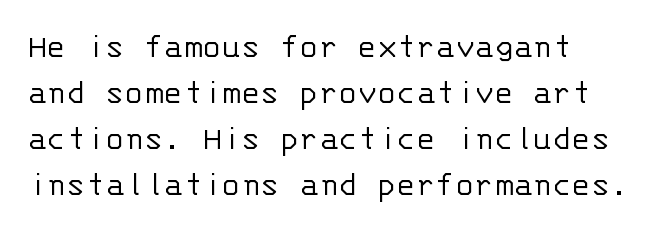
The image shows 36 px light sans-serif type, upright, monospaced; set left-aligned, normal line spacing (1.28x), normal letter spacing, not underlined; low stroke contrast and a large x-height.
